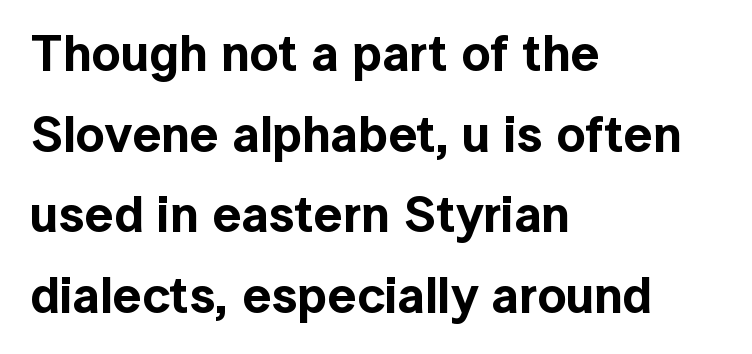
The image shows 51 px sans-serif type, upright; set left-aligned, normal line spacing (1.58x), normal letter spacing, not underlined; a medium x-height.
